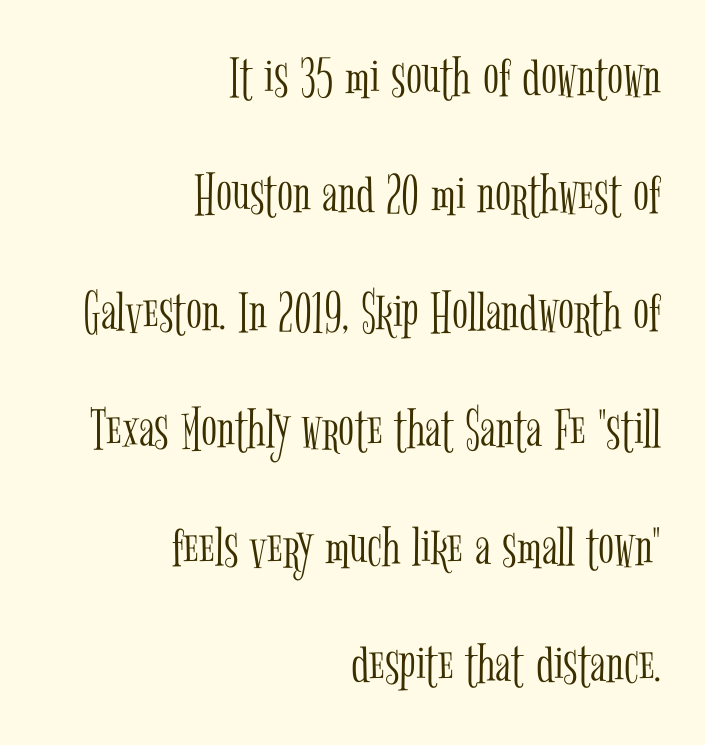
The weight tops out at a normal text grade. You could not count columns in this text — the font is proportionally spaced. Caption: multi-line text, flush right, ragged left. The words here are not underlined.
